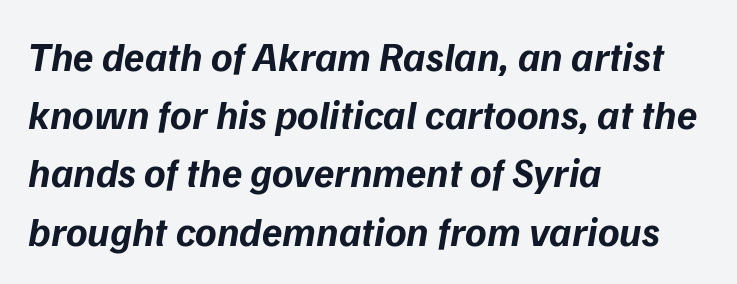
Q: Is the text bold? A: Yes.
Q: Is the typeface a serif or a sans-serif typeface? A: Sans-serif.
Q: Is the text underlined? A: No.
Q: How is the paragraph aligned? A: Left-aligned.
Q: Is the spacing between letters normal or unusually wide? A: Normal.
Q: Is the spacing between lines tight, normal or loose? A: Normal.
Q: Width (condensed, normal, or wide)? A: Normal.
Q: Stroke contrast? A: Low.
Q: x-height? A: Medium.
Q: Monospaced? A: No.
